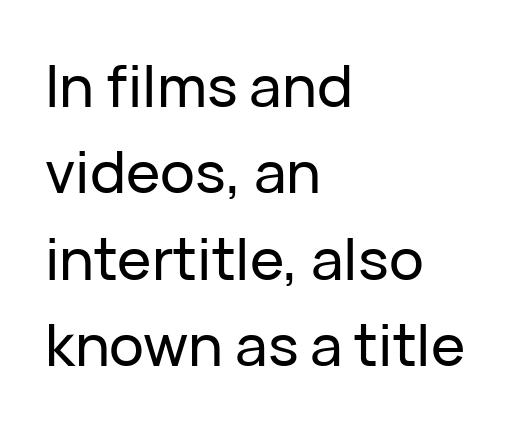
{"serif": "no", "italic": "no", "width": "normal", "stroke_contrast": "low", "x_height": "medium", "monospaced": "no", "underline": "no", "align": "left", "line_spacing": "normal", "line_spacing_ratio": 1.49, "letter_spacing": "normal", "letter_spacing_em": 0.0, "glyph_px": 58}
